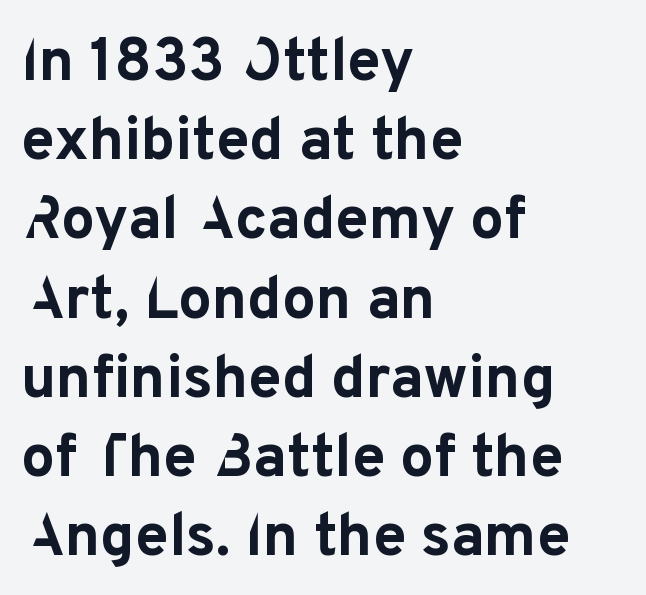
Q: Is the text bold? A: Yes.
Q: Is the text italic (slanted)? A: No, it is upright.
Q: Is the typeface a serif or a sans-serif typeface? A: Sans-serif.
Q: Is the text underlined? A: No.
Q: How is the paragraph aligned? A: Left-aligned.
Q: Is the spacing between letters normal or unusually wide? A: Normal.
Q: Is the spacing between lines tight, normal or loose? A: Normal.
Q: Width (condensed, normal, or wide)? A: Normal.
Q: Stroke contrast? A: Low.
Q: x-height? A: Medium.
Q: Monospaced? A: No.
